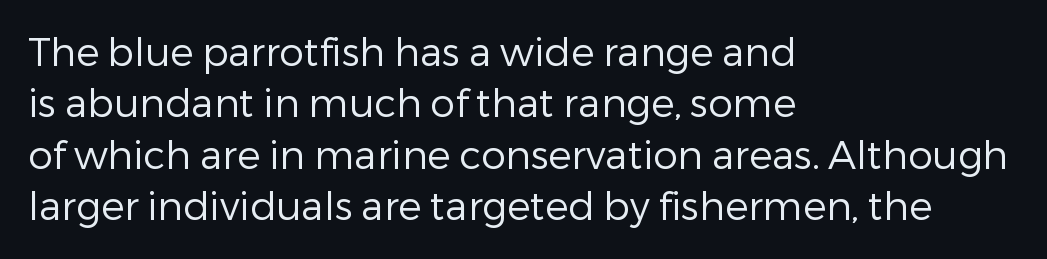
Q: Is the text bold? A: No.
Q: Is the text italic (slanted)? A: No, it is upright.
Q: Is the typeface a serif or a sans-serif typeface? A: Sans-serif.
Q: Is the text underlined? A: No.
Q: How is the paragraph aligned? A: Left-aligned.
Q: Is the spacing between letters normal or unusually wide? A: Normal.
Q: Is the spacing between lines tight, normal or loose? A: Normal.
Q: Width (condensed, normal, or wide)? A: Normal.
Q: Stroke contrast? A: Low.
Q: x-height? A: Medium.
Q: Monospaced? A: No.
